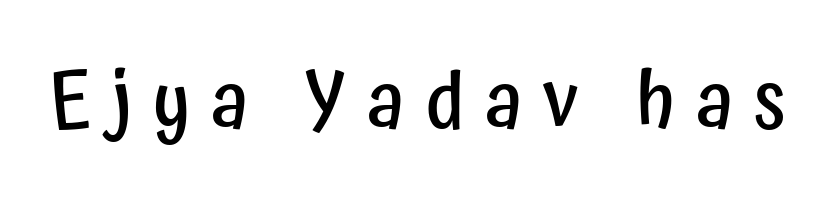
The image shows 79 px semibold, condensed sans-serif type, upright; set unusually wide letter spacing (+0.26 em), not underlined; low stroke contrast and a medium x-height.
